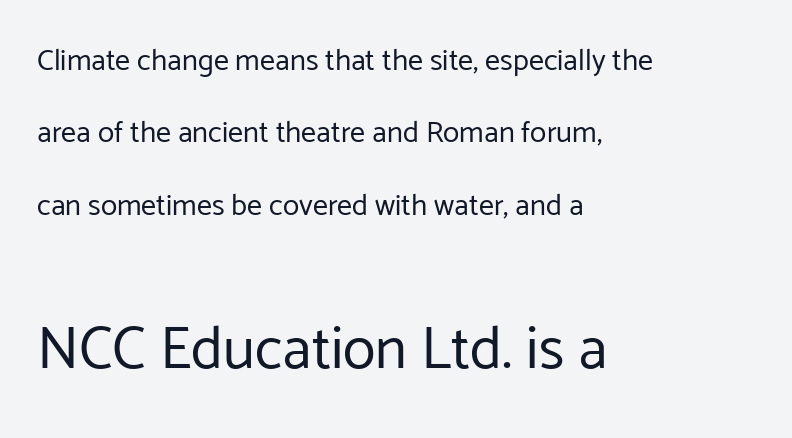
{"serif": "no", "italic": "no", "bold": "no", "weight": "regular", "width": "normal", "stroke_contrast": "low", "x_height": "medium", "monospaced": "no", "underline": "no", "align": "left", "line_spacing": "loose", "line_spacing_ratio": 2.41, "letter_spacing": "normal", "letter_spacing_em": 0.0, "larger_block": "second", "size_ratio": 2.0, "glyph_px": 60}
